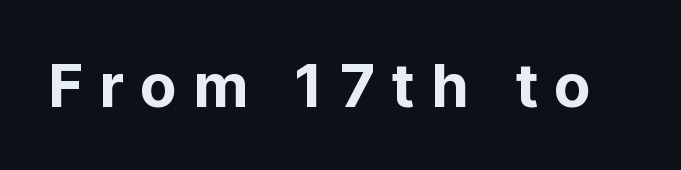
You could not count columns in this text — the font is proportionally spaced. Honestly, the letter spacing is so wide it's the main thing you notice. Plain, unruled lines of type. The face used here is a sans, in the tradition of grotesques and geometrics.
